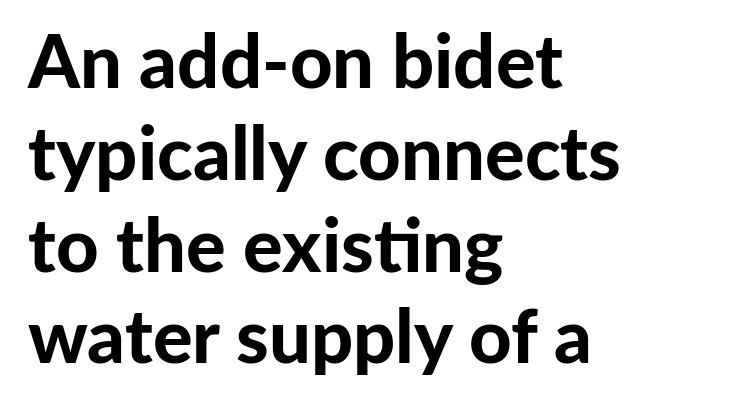
{"serif": "no", "italic": "no", "bold": "yes", "weight": "bold", "width": "normal", "stroke_contrast": "low", "x_height": "medium", "monospaced": "no", "underline": "no", "align": "left", "line_spacing_ratio": 1.24, "letter_spacing": "normal", "letter_spacing_em": 0.0, "glyph_px": 74}
